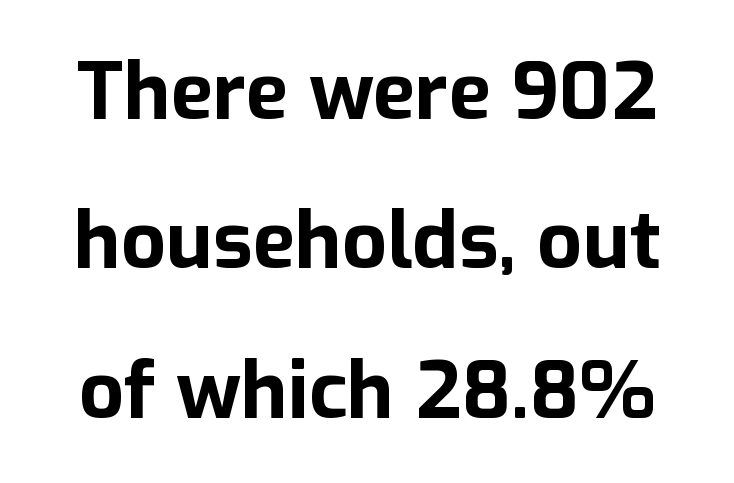
{"serif": "no", "italic": "no", "bold": "yes", "weight": "bold", "width": "normal", "stroke_contrast": "low", "x_height": "medium", "monospaced": "no", "underline": "no", "line_spacing_ratio": 1.89, "letter_spacing": "normal", "letter_spacing_em": 0.0, "glyph_px": 79}
